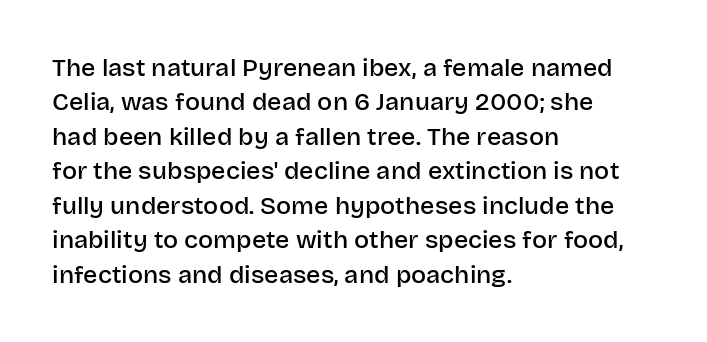
{"italic": "no", "bold": "semi", "underline": "no", "align": "left", "line_spacing": "normal", "line_spacing_ratio": 1.38, "letter_spacing": "normal", "letter_spacing_em": 0.0, "glyph_px": 25}
